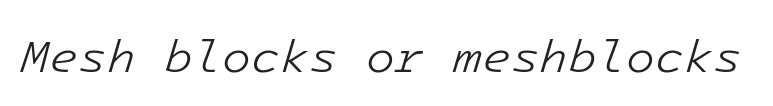
{"italic": "yes", "lean": "right", "slant_degrees": 16, "bold": "no", "weight": "light", "width": "normal", "stroke_contrast": "low", "x_height": "medium", "monospaced": "yes", "underline": "no", "letter_spacing": "normal", "letter_spacing_em": 0.0, "glyph_px": 47}
